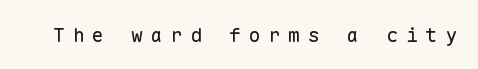
The typesetting does not lean heavy: it is not bold. Lines of text with bare space underneath. The font's upright variant was chosen for this text. Is the letter spacing exaggerated? Yes — the characters are pushed far apart.
